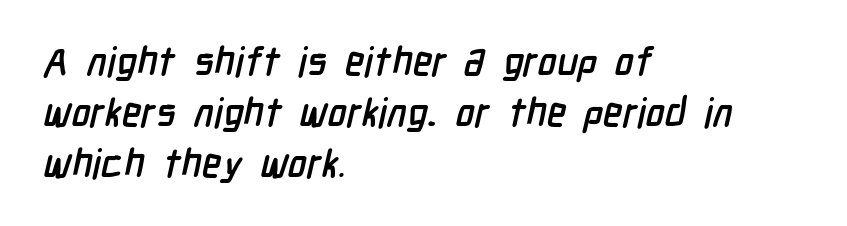
This block has exactly the height ordinary leading produces. Each word holds together tightly as a unit, with standard inter-letter gaps. Proportional: the letters do not fall into vertical columns. Left-aligned paragraph, ragged on the right.
